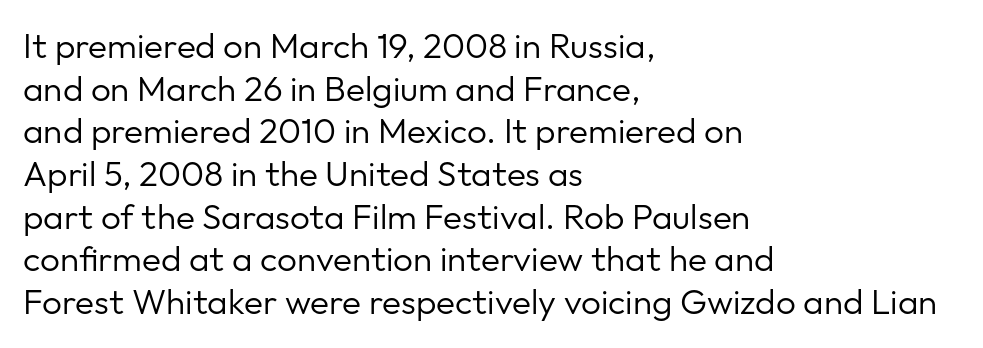
{"serif": "no", "italic": "no", "bold": "no", "weight": "regular", "width": "normal", "stroke_contrast": "low", "x_height": "medium", "monospaced": "no", "underline": "no", "align": "left", "line_spacing_ratio": 1.22, "letter_spacing": "normal", "letter_spacing_em": 0.0, "glyph_px": 35}
